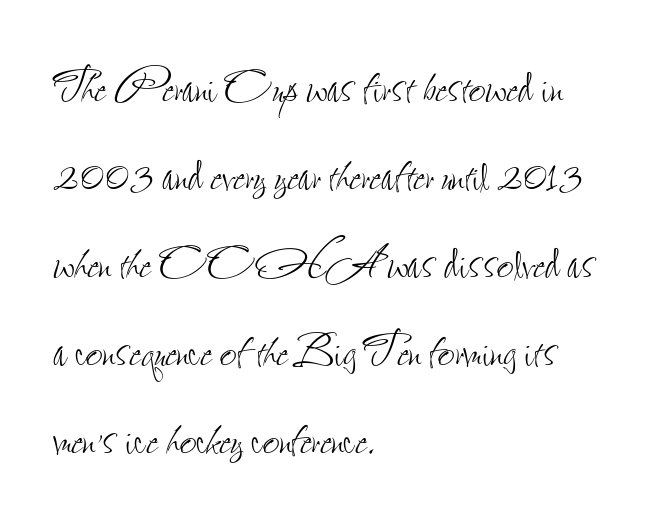
{"bold": "no", "weight": "thin", "width": "condensed", "stroke_contrast": "low", "x_height": "small", "monospaced": "no", "underline": "no", "align": "left", "line_spacing": "normal", "line_spacing_ratio": 1.49, "letter_spacing": "normal", "letter_spacing_em": 0.0, "glyph_px": 59}
